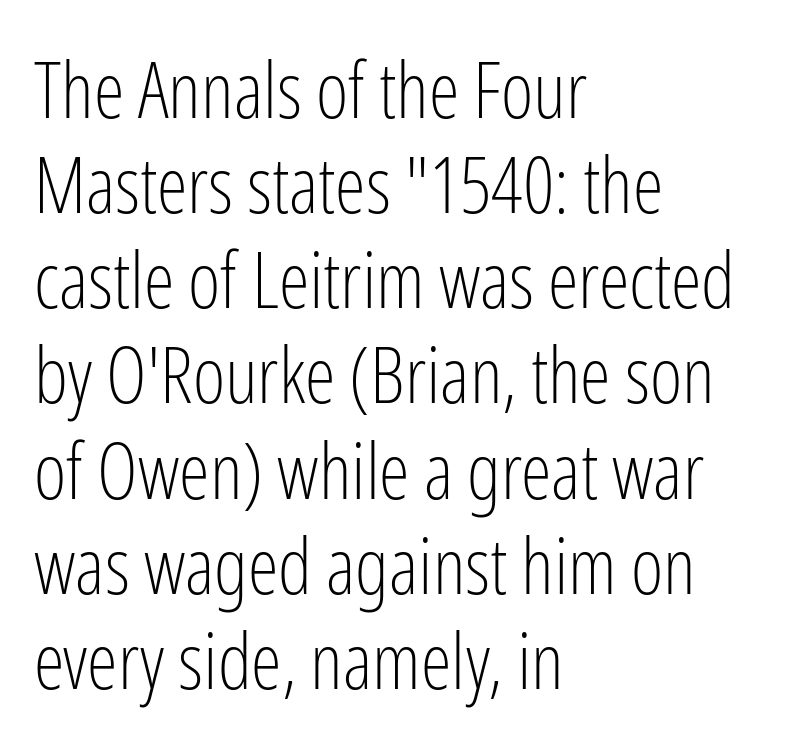
{"serif": "no", "italic": "no", "bold": "no", "weight": "light", "width": "condensed", "stroke_contrast": "low", "x_height": "medium", "monospaced": "no", "underline": "no", "align": "left", "line_spacing_ratio": 1.22, "letter_spacing": "normal", "letter_spacing_em": 0.0, "glyph_px": 78}
